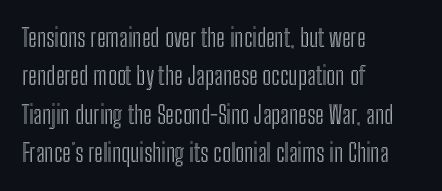
The image shows 25 px text type, upright; set left-aligned, normal line spacing (1.54x), normal letter spacing, not underlined.
